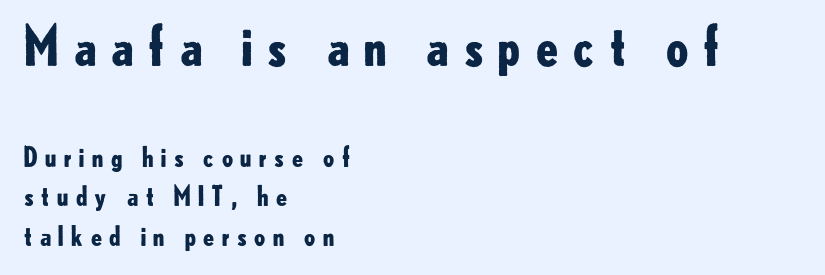
{"serif": "no", "italic": "no", "bold": "yes", "weight": "bold", "width": "normal", "stroke_contrast": "low", "x_height": "small", "monospaced": "no", "underline": "no", "align": "left", "line_spacing": "normal", "line_spacing_ratio": 1.46, "letter_spacing": "wide", "letter_spacing_em": 0.21, "larger_block": "first", "size_ratio": 2.0, "glyph_px": 54}
